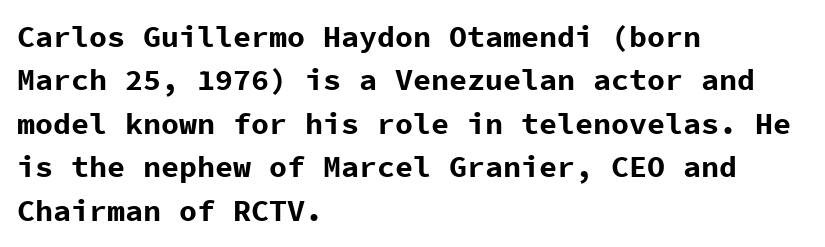
Summary of weight: heavy, a full bold. The specimen omits any rule beneath the text block's lines. Standard letterfit; no display-style spreading of the glyphs. The face used here is monospaced, like something from a code editor.
